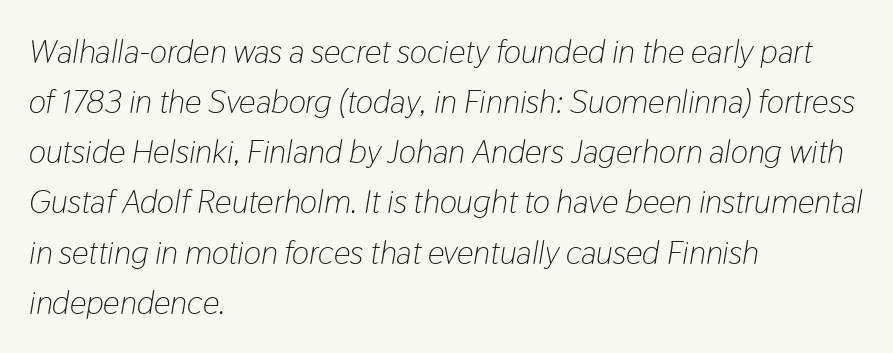
Evenly set lines give the paragraph a standard silhouette. It's the slanting kind of type. These lines are rendered in a variable-pitch font. Honestly, there is no underline to notice here at all. The strokes are not fattened; the text isn't bold. These lines keep a tight, regular rhythm from letter to letter.
